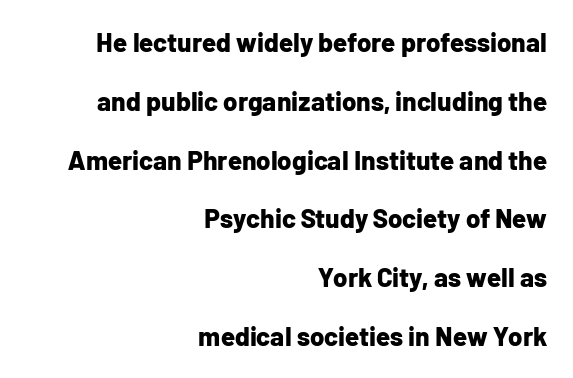
Students, observe: this is what heavily led, spacious text looks like. Notice how thick the strokes are: this is what a full bold looks like. Nobody drew a line under any word here. Spacing between characters is what you'd get straight out of the box.
